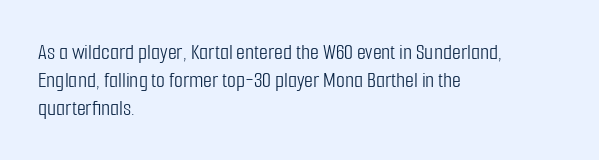
The image shows 23 px text type, upright; set left-aligned, line spacing 1.21x, normal letter spacing, not underlined.
